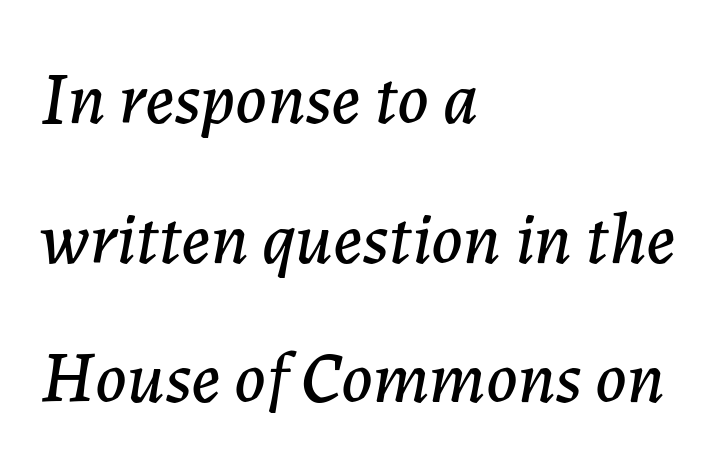
Q: Is the text italic (slanted)? A: Yes, it leans right by about 7 degrees.
Q: Is the text underlined? A: No.
Q: How is the paragraph aligned? A: Left-aligned.
Q: Is the spacing between letters normal or unusually wide? A: Normal.
Q: Is the spacing between lines tight, normal or loose? A: Loose.
Q: Width (condensed, normal, or wide)? A: Normal.
Q: Stroke contrast? A: Low.
Q: x-height? A: Medium.
Q: Monospaced? A: No.
